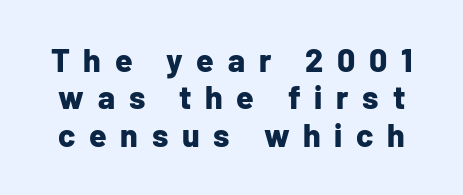
The image shows 32 px bold sans-serif type, upright; set line spacing 1.17x, unusually wide letter spacing (+0.43 em), not underlined; low stroke contrast and a medium x-height.
